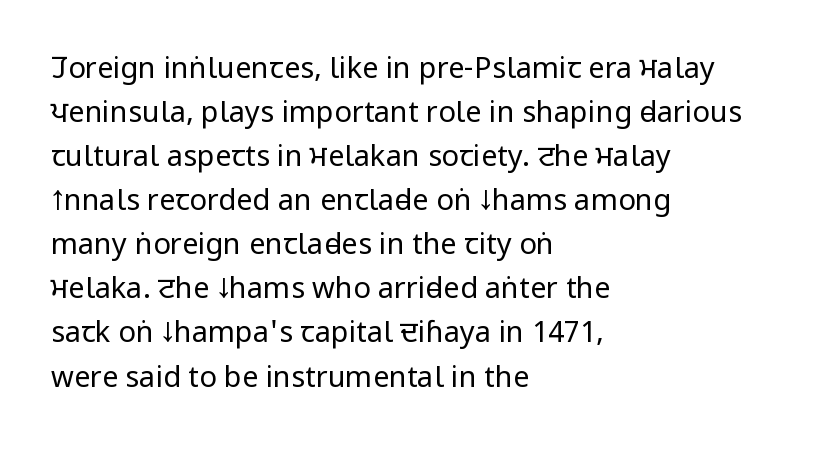
The image shows 29 px regular-weight, condensed sans-serif type, upright; set left-aligned, normal line spacing (1.52x), normal letter spacing, not underlined; low stroke contrast and a large x-height.
